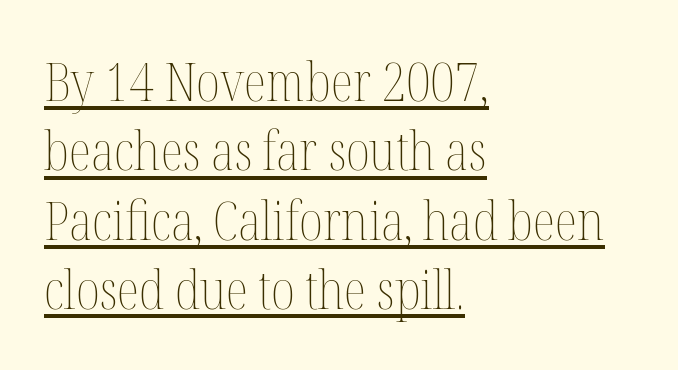
Weight: regular or lighter. Layout note: lines flush left. The string is rendered with underlining switched on. A typesetter would call this leading conventional body-copy spacing. Each letter keeps its own natural width here, so spacing adapts to shape. Nope, not italic — everything's standing straight.
